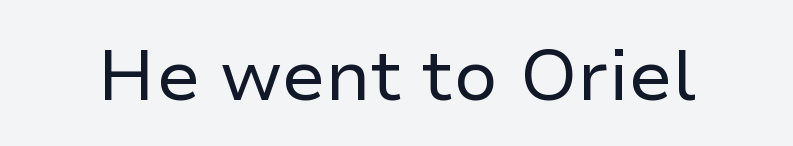
{"serif": "no", "italic": "no", "bold": "no", "weight": "regular", "width": "normal", "stroke_contrast": "low", "x_height": "medium", "monospaced": "no", "underline": "no", "letter_spacing": "normal", "letter_spacing_em": 0.0, "glyph_px": 72}
